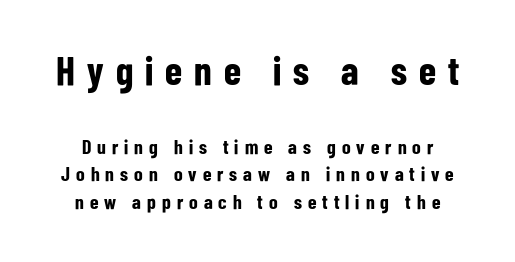
{"serif": "no", "italic": "no", "bold": "yes", "weight": "bold", "width": "condensed", "stroke_contrast": "low", "x_height": "medium", "monospaced": "no", "underline": "no", "line_spacing": "normal", "line_spacing_ratio": 1.39, "letter_spacing": "wide", "letter_spacing_em": 0.3, "larger_block": "first", "size_ratio": 2.0, "glyph_px": 40}
